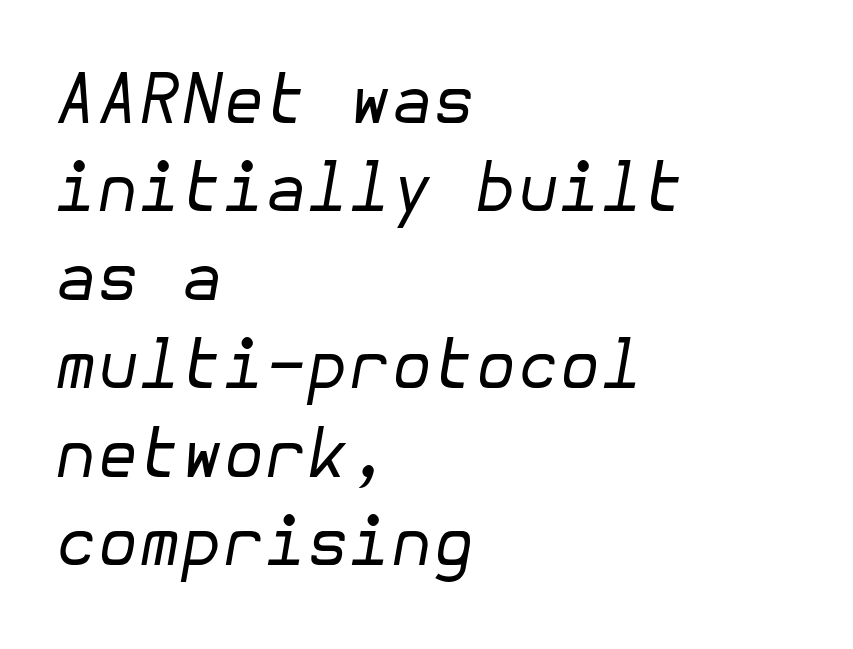
The image shows 68 px regular-weight type, italic (leaning right); set left-aligned, normal line spacing (1.3x), normal letter spacing, not underlined; low stroke contrast and a medium x-height.
